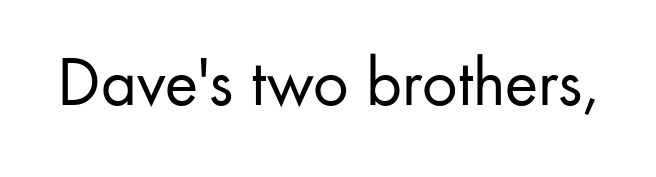
Standard letterfit; no display-style spreading of the glyphs. These lines are rendered in a variable-pitch font. The cut favours lightness, reaching ordinary text weight at its darkest. Nobody drew a line under any word here. I'd call this a sans setting — the letters go barefoot.
